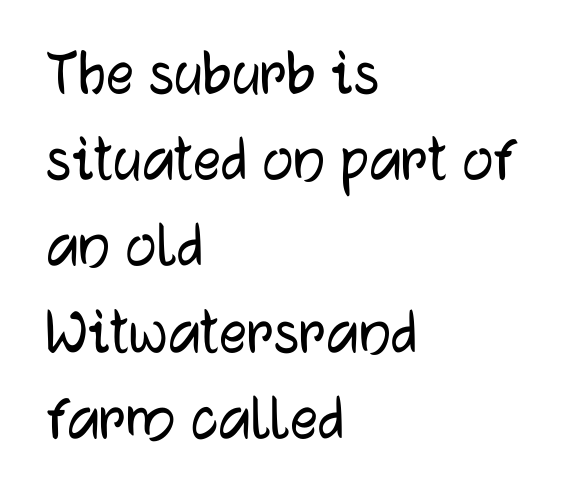
The image shows 69 px sans-serif type, upright; set left-aligned, normal line spacing (1.25x), normal letter spacing, not underlined; low stroke contrast and a medium x-height.
